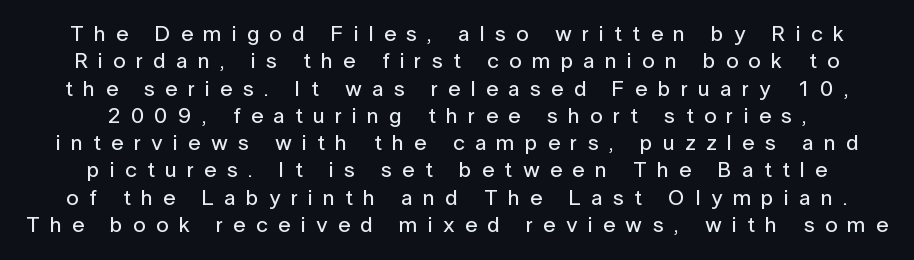
{"italic": "no", "underline": "no", "line_spacing_ratio": 1.24, "letter_spacing": "wide", "letter_spacing_em": 0.47, "glyph_px": 22}
